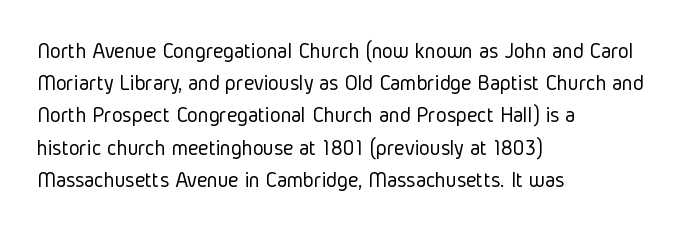
{"italic": "no", "bold": "no", "underline": "no", "align": "left", "line_spacing": "normal", "line_spacing_ratio": 1.4, "letter_spacing": "normal", "letter_spacing_em": 0.0, "glyph_px": 23}
